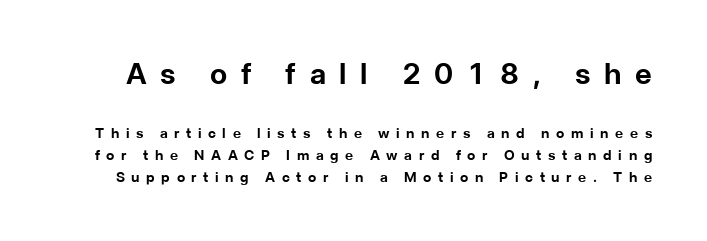
As a designer I'd log this as weight 700, bold. Caption: upper text group enlarged, lower text group reduced. Grotesque or geometric, the face here clearly has no serifs. The rendering uses a moderate line-height, typical for paragraphs.
